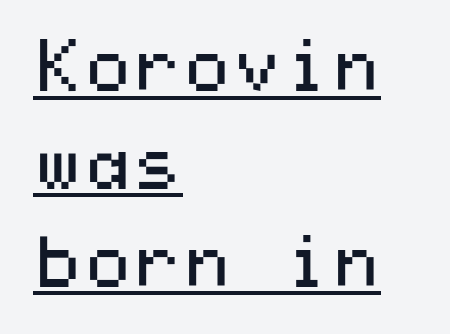
{"serif": "no", "italic": "no", "bold": "no", "weight": "regular", "width": "wide", "stroke_contrast": "medium", "x_height": "medium", "underline": "yes", "align": "left", "line_spacing": "normal", "line_spacing_ratio": 1.38, "letter_spacing": "normal", "letter_spacing_em": 0.0, "glyph_px": 71}
